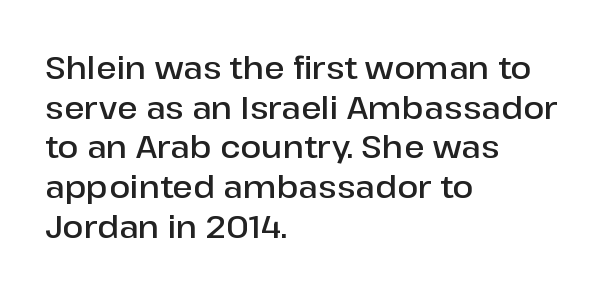
Q: Is the text bold? A: Semi-bold.
Q: Is the text italic (slanted)? A: No, it is upright.
Q: Is the typeface a serif or a sans-serif typeface? A: Sans-serif.
Q: Is the text underlined? A: No.
Q: How is the paragraph aligned? A: Left-aligned.
Q: Is the spacing between letters normal or unusually wide? A: Normal.
Q: Is the spacing between lines tight, normal or loose? A: Normal.
Q: Width (condensed, normal, or wide)? A: Normal.
Q: Stroke contrast? A: Low.
Q: x-height? A: Medium.
Q: Monospaced? A: No.
